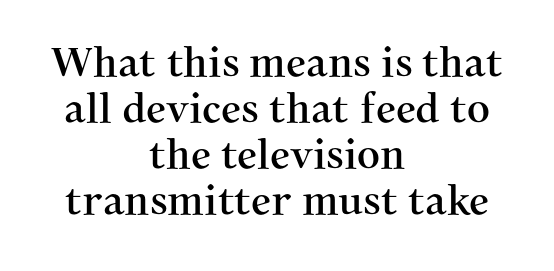
{"serif": "yes", "italic": "no", "width": "normal", "stroke_contrast": "medium", "x_height": "medium", "monospaced": "no", "underline": "no", "align": "center", "line_spacing": "tight", "line_spacing_ratio": 1.15, "letter_spacing": "normal", "letter_spacing_em": 0.0, "glyph_px": 40}
